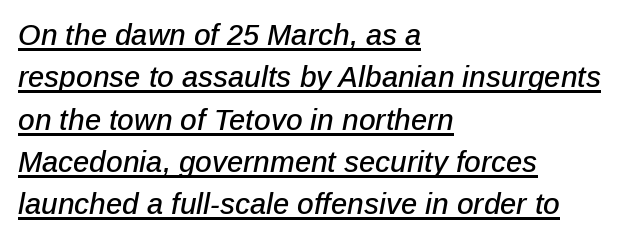
{"italic": "yes", "lean": "right", "slant_degrees": 12, "width": "normal", "stroke_contrast": "low", "x_height": "medium", "monospaced": "no", "underline": "yes", "align": "left", "line_spacing": "normal", "line_spacing_ratio": 1.46, "letter_spacing": "normal", "letter_spacing_em": 0.0, "glyph_px": 29}
